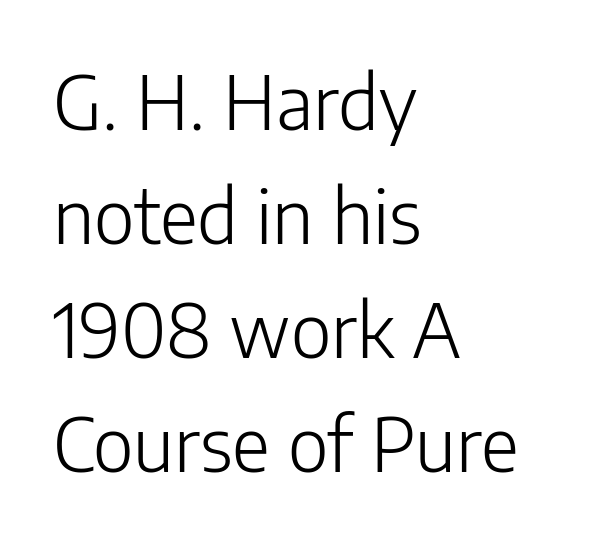
The image shows 74 px light sans-serif type, upright; set left-aligned, normal line spacing (1.54x), normal letter spacing, not underlined; low stroke contrast and a medium x-height.
